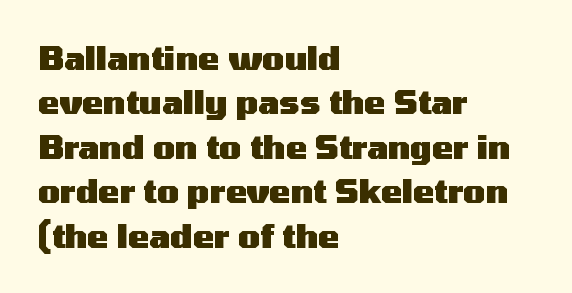
In terms of letterform style, serifs are entirely absent. Note the varied advance widths — an 'i' is clearly narrower than an 'm'. Bold? Absolutely — the strokes are thick and heavy. A normal amount of white space separates one row of letters from the next. The baseline area is clear.
